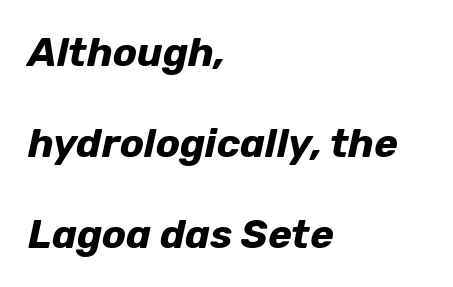
Q: Is the text bold? A: Yes.
Q: Is the text italic (slanted)? A: Yes, it leans right by about 12 degrees.
Q: Is the text underlined? A: No.
Q: How is the paragraph aligned? A: Left-aligned.
Q: Is the spacing between letters normal or unusually wide? A: Normal.
Q: Is the spacing between lines tight, normal or loose? A: Loose.
Q: Width (condensed, normal, or wide)? A: Normal.
Q: Stroke contrast? A: Low.
Q: x-height? A: Medium.
Q: Monospaced? A: No.
